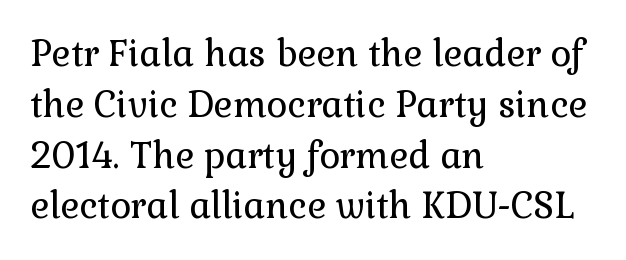
Characters remain perfectly vertical along every line. The letters advance in unequal steps, a hallmark of proportional type. Plain, unruled lines of type. Vertical stems look standard width or narrower in stroke.
